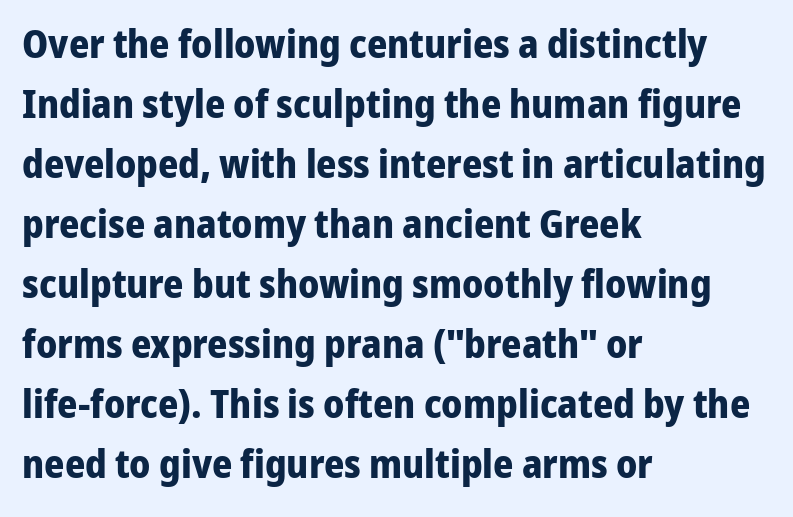
{"serif": "no", "italic": "no", "bold": "yes", "weight": "bold", "width": "normal", "stroke_contrast": "low", "x_height": "medium", "monospaced": "no", "underline": "no", "align": "left", "line_spacing": "normal", "line_spacing_ratio": 1.54, "letter_spacing": "normal", "letter_spacing_em": 0.0, "glyph_px": 39}
